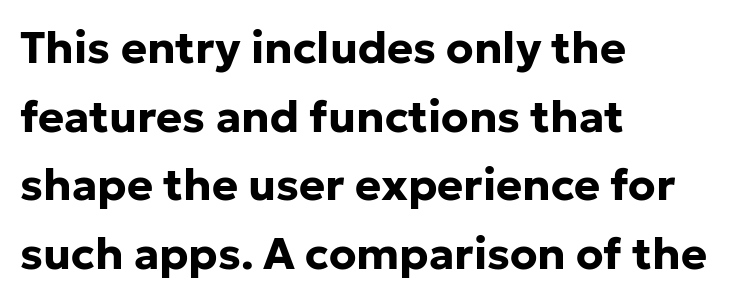
The image shows 44 px bold sans-serif type, upright; set left-aligned, normal line spacing (1.56x), normal letter spacing, not underlined; low stroke contrast and a medium x-height.
